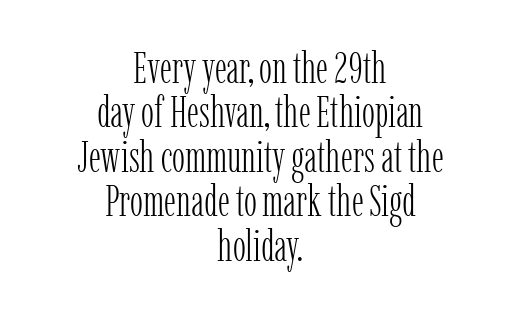
The image shows 44 px light, condensed serif type, upright; set centered, tight line spacing (1.01x), normal letter spacing, not underlined; low stroke contrast and a medium x-height.
